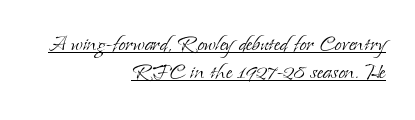
{"bold": "no", "underline": "yes", "align": "right", "line_spacing": "tight", "line_spacing_ratio": 1.08, "letter_spacing": "normal", "letter_spacing_em": 0.0, "glyph_px": 26}
